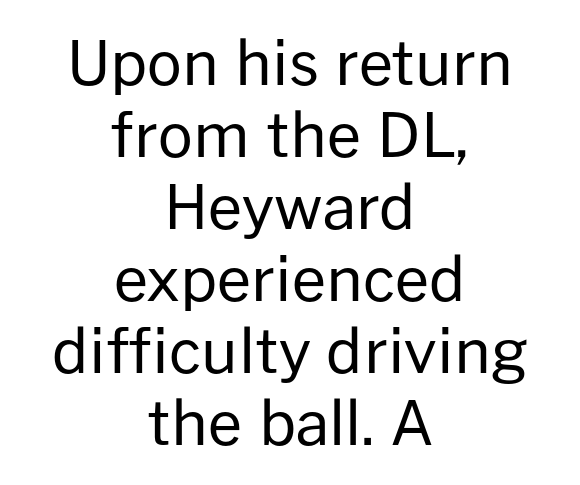
{"serif": "no", "italic": "no", "bold": "no", "weight": "regular", "width": "normal", "stroke_contrast": "low", "x_height": "medium", "monospaced": "no", "underline": "no", "align": "center", "line_spacing_ratio": 1.18, "letter_spacing": "normal", "letter_spacing_em": 0.0, "glyph_px": 61}
